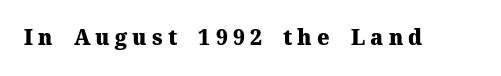
The image shows 21 px bold type, upright; set unusually wide letter spacing (+0.25 em), not underlined.
